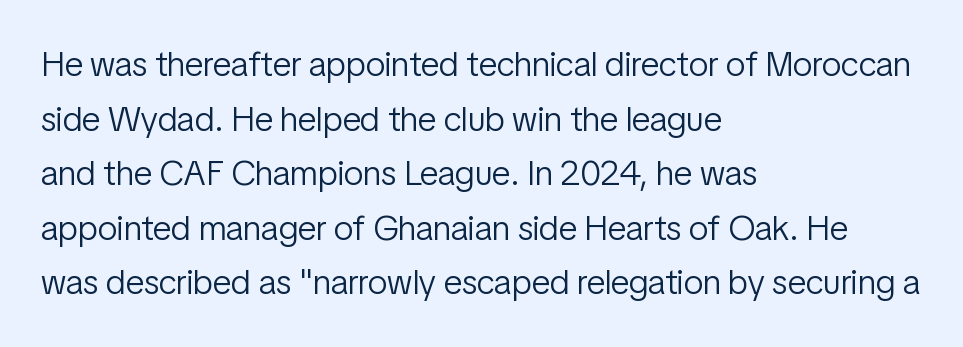
Q: Is the text bold? A: No.
Q: Is the text italic (slanted)? A: No, it is upright.
Q: Is the typeface a serif or a sans-serif typeface? A: Sans-serif.
Q: Is the text underlined? A: No.
Q: How is the paragraph aligned? A: Left-aligned.
Q: Is the spacing between letters normal or unusually wide? A: Normal.
Q: Is the spacing between lines tight, normal or loose? A: Normal.
Q: Width (condensed, normal, or wide)? A: Condensed.
Q: Stroke contrast? A: Low.
Q: x-height? A: Medium.
Q: Monospaced? A: No.
